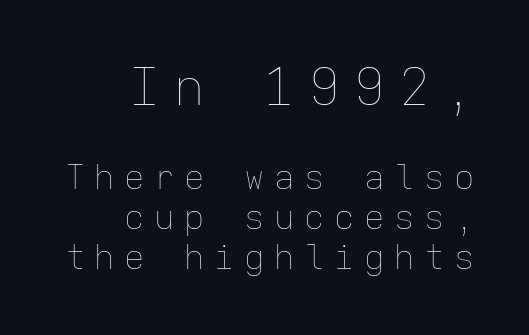
Each letter, wide or thin by design, is forced into the same width here. Any mark beneath the type? The region is blank. Alignment: flush right. Someone cranked the tracking dial way up on this one. If you squint, the top block still reads clearly — it's the larger of the two. Weight: not bold — regular or lighter.
